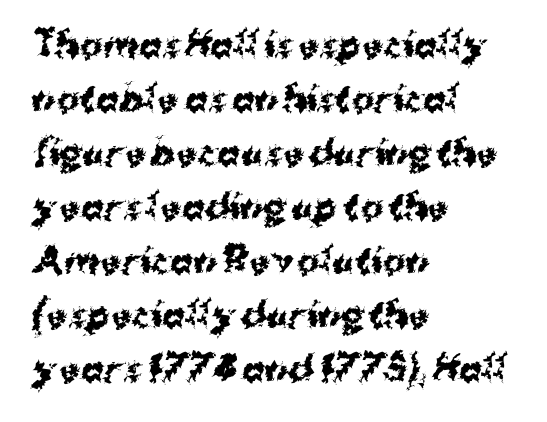
Beneath every word, the page is bare. What's the leading like? Ordinary, nothing unusual. Each glyph is drawn with heavy, bold strokes.
